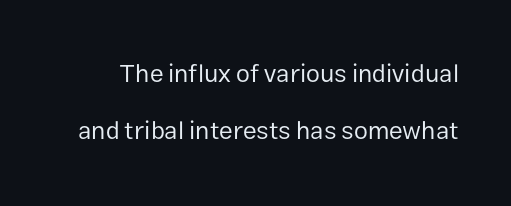
Q: Is the text bold? A: No.
Q: Is the text italic (slanted)? A: No, it is upright.
Q: Is the text underlined? A: No.
Q: Is the spacing between letters normal or unusually wide? A: Normal.
Q: Is the spacing between lines tight, normal or loose? A: Loose.
